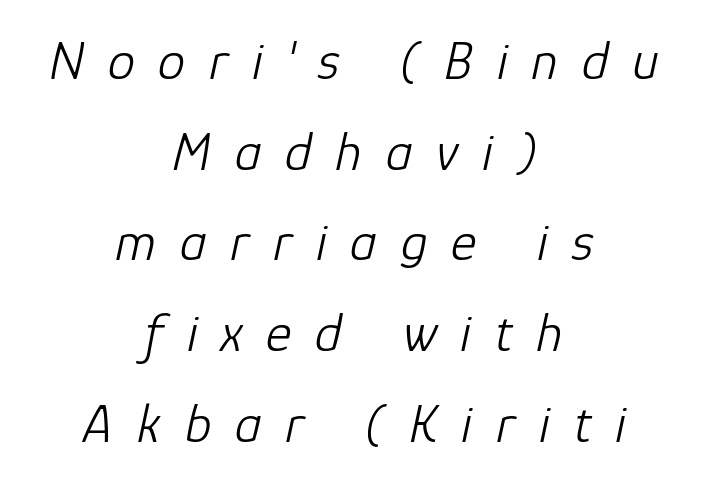
Glyph-to-glyph distance is far greater than everyday printed text. The glyphs look as if they've been sheared to an angle. The whitespace from short lines is split evenly between both sides. The passage shown is not bold in any degree. Descenders hang freely into open space. These lines sit exactly where default settings would place them.
